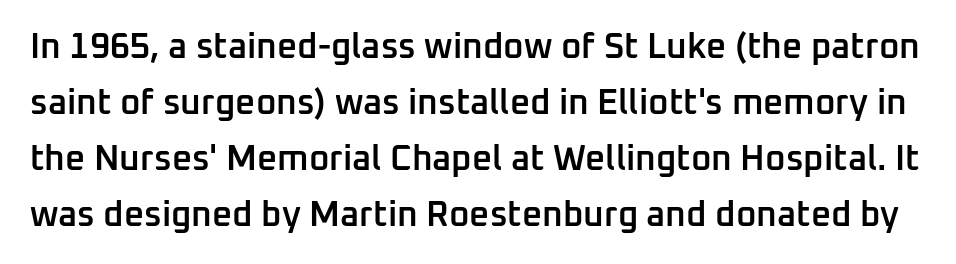
The image shows 35 px semibold sans-serif type, upright; set normal line spacing (1.6x), normal letter spacing, not underlined; low stroke contrast and a medium x-height.
